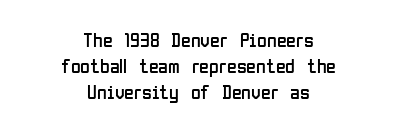
Q: Is the text bold? A: No.
Q: Is the text italic (slanted)? A: No, it is upright.
Q: Is the text underlined? A: No.
Q: How is the paragraph aligned? A: Centered.
Q: Is the spacing between letters normal or unusually wide? A: Normal.
Q: Is the spacing between lines tight, normal or loose? A: Normal.
